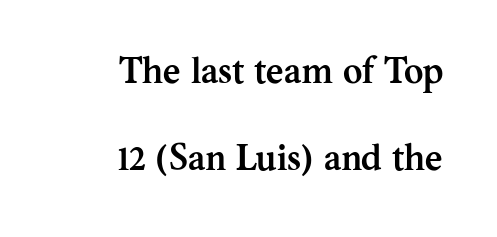
The image shows 37 px semibold serif type, upright; set right-aligned, loose line spacing (2.35x), normal letter spacing, not underlined; medium stroke contrast and a medium x-height.
